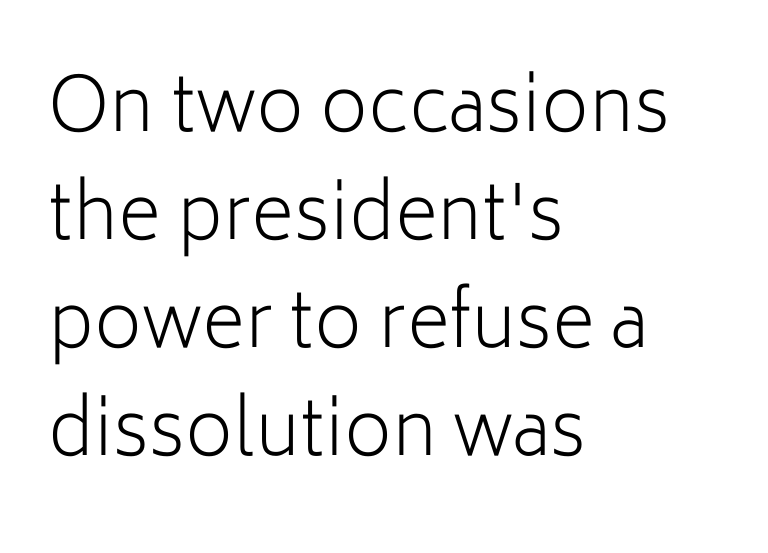
The space beneath each line is pristine and unruled. The tracking reads as untouched default to a designer's eye. The lettering holds an erect, upright posture throughout. In CSS terms this would be text-align: left. Stems here are at most as thick as an everyday book face. The face used here is proportionally spaced, like ordinary book or web type.
